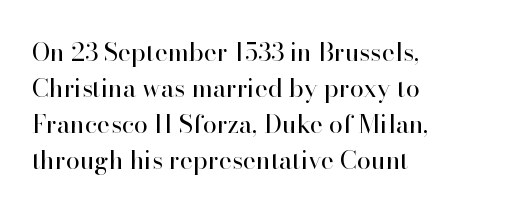
{"italic": "no", "bold": "no", "underline": "no", "align": "left", "line_spacing": "normal", "line_spacing_ratio": 1.44, "letter_spacing": "normal", "letter_spacing_em": 0.0, "glyph_px": 25}
